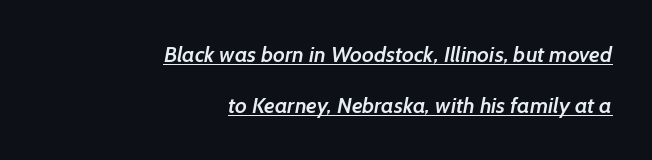
Q: Is the text bold? A: Semi-bold.
Q: Is the text underlined? A: Yes.
Q: How is the paragraph aligned? A: Right-aligned.
Q: Is the spacing between letters normal or unusually wide? A: Normal.
Q: Is the spacing between lines tight, normal or loose? A: Loose.
